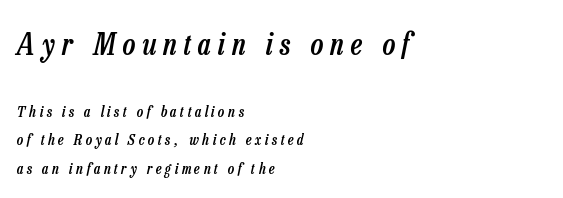
{"italic": "yes", "lean": "right", "slant_degrees": 13, "bold": "semi", "weight": "semibold", "width": "condensed", "stroke_contrast": "low", "x_height": "medium", "monospaced": "no", "underline": "no", "align": "left", "line_spacing": "loose", "line_spacing_ratio": 1.9, "letter_spacing": "wide", "letter_spacing_em": 0.24, "larger_block": "first", "size_ratio": 2.0, "glyph_px": 30}
